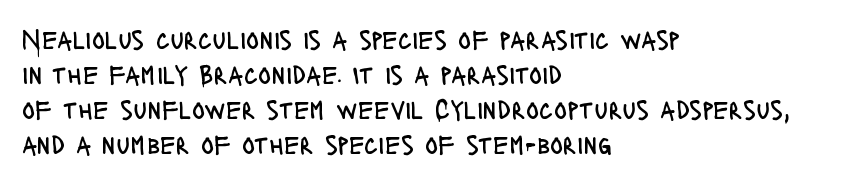
Style check: upright. Plain, unruled lines of type. The paragraph has a hard left edge and a soft right edge. This rendering leaves character spacing at its baseline value. A typesetter would call this leading conventional body-copy spacing. These glyphs show unthickened strokes, regular width or finer.
